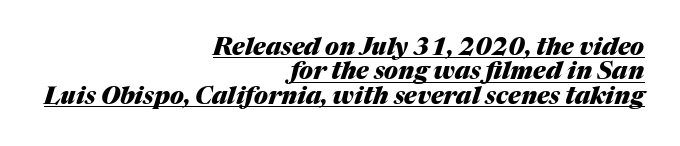
One glance says dense: line gaps are narrower than usual. This sample uses an oblique cut, with every glyph tilted off the vertical. The paragraph has a hard right edge and a soft left edge. Descenders here cross a horizontal rule under the line. The face used here has the dense, thick strokes of a bold. Here the glyphs are tracked normally, forming tight word shapes.
